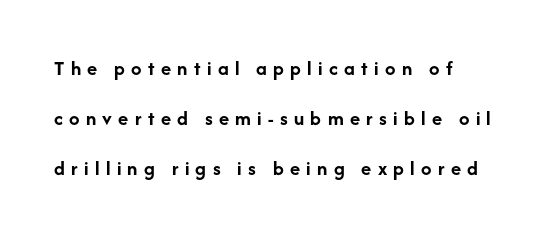
Compared with typical paragraphs, the rows here are farther apart. Characters remain perfectly vertical along every line. Letters rest on an invisible, unmarked baseline. Compared with typical body copy, the letter spacing here is much looser. Typographic density is high because the face is bold.
